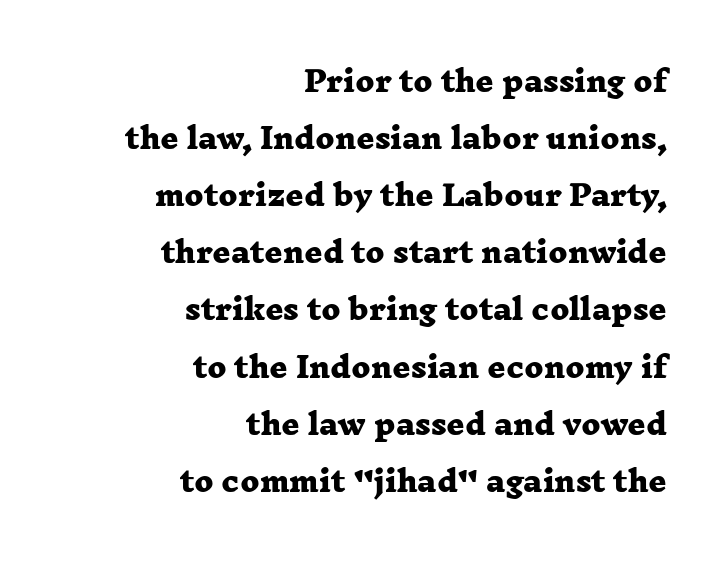
The image shows 28 px heavy, wide serif type; set right-aligned, loose line spacing (2.04x), normal letter spacing, not underlined; low stroke contrast and a medium x-height.
